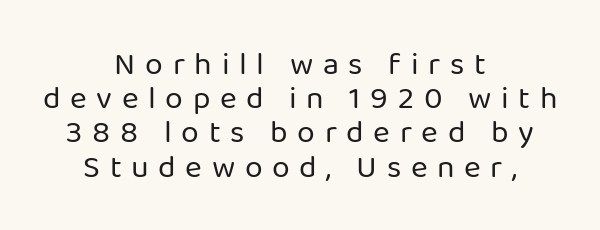
Q: Is the text bold? A: No.
Q: Is the text italic (slanted)? A: No, it is upright.
Q: Is the typeface a serif or a sans-serif typeface? A: Sans-serif.
Q: Is the text underlined? A: No.
Q: How is the paragraph aligned? A: Centered.
Q: Is the spacing between letters normal or unusually wide? A: Unusually wide.
Q: Is the spacing between lines tight, normal or loose? A: Tight.
Q: Width (condensed, normal, or wide)? A: Normal.
Q: Stroke contrast? A: Low.
Q: x-height? A: Medium.
Q: Monospaced? A: No.
